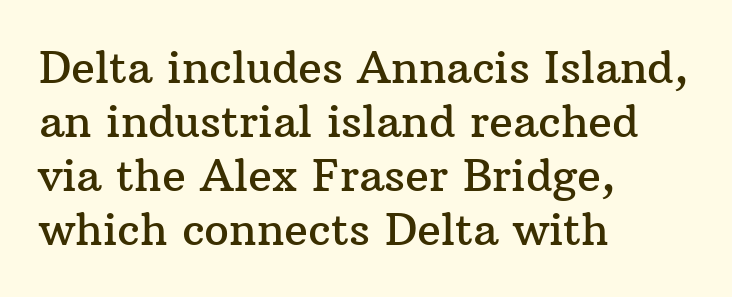
{"serif": "yes", "italic": "no", "width": "normal", "stroke_contrast": "medium", "x_height": "medium", "monospaced": "no", "underline": "no", "align": "left", "line_spacing_ratio": 1.23, "letter_spacing": "normal", "letter_spacing_em": 0.0, "glyph_px": 44}
